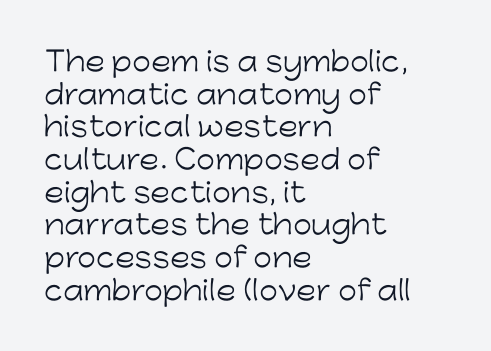
{"italic": "no", "bold": "no", "underline": "no", "align": "left", "line_spacing_ratio": 1.21, "letter_spacing": "normal", "letter_spacing_em": 0.0, "glyph_px": 27}
